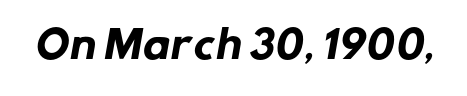
The image shows 37 px heavy sans-serif type; set normal letter spacing, not underlined; low stroke contrast and a medium x-height.
